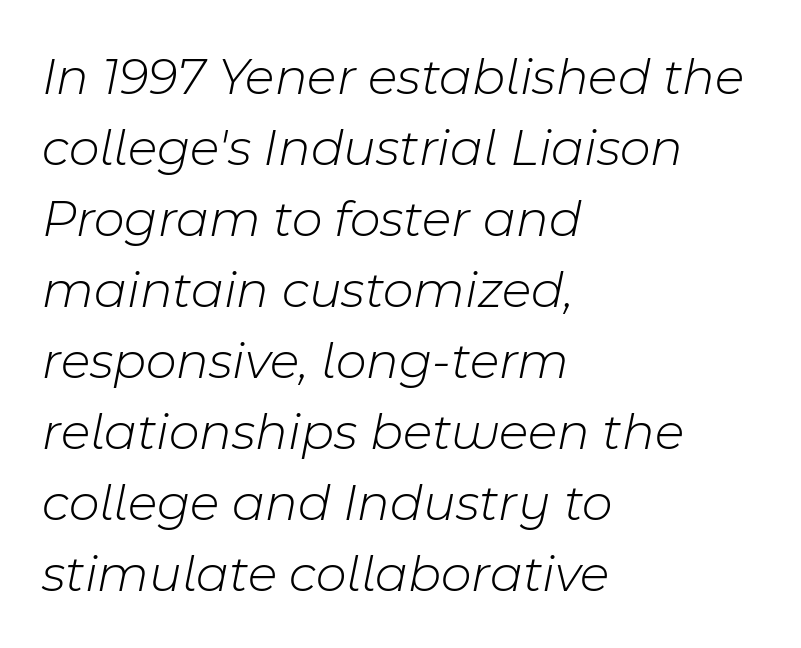
{"italic": "yes", "lean": "right", "slant_degrees": 11, "bold": "no", "weight": "light", "width": "normal", "stroke_contrast": "low", "x_height": "medium", "monospaced": "no", "underline": "no", "align": "left", "line_spacing": "normal", "line_spacing_ratio": 1.34, "letter_spacing": "normal", "letter_spacing_em": 0.0, "glyph_px": 53}
